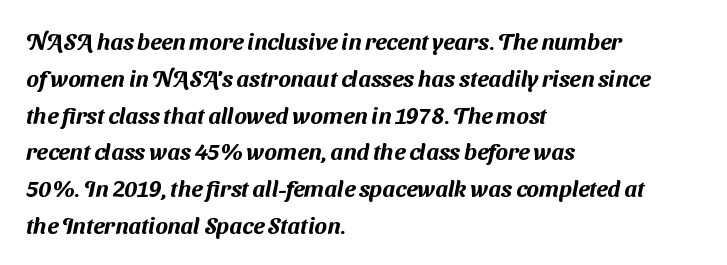
The image shows 23 px text type; set left-aligned, normal line spacing (1.6x), normal letter spacing, not underlined.
